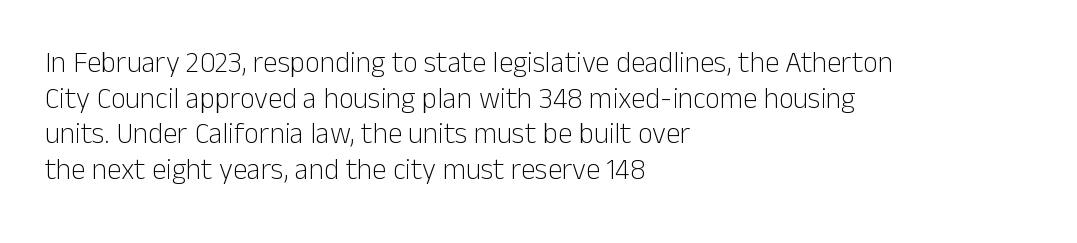
It's the straight-up-and-down kind of type. Lines of text with bare space underneath. Horizontal alignment here is leftward, the default for most running prose. Each letter keeps its own natural width here, so spacing adapts to shape. No feet cap the strokes, marking this as sans-serif type. The typesetting does not lean heavy: it is not bold.
